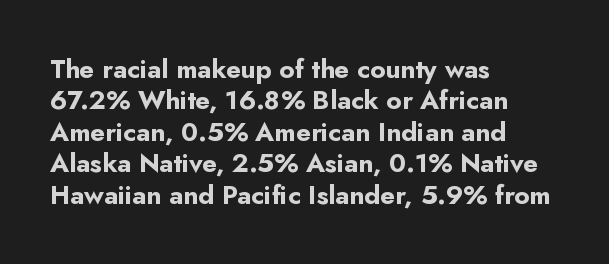
The image shows 26 px bold type, upright; set left-aligned, line spacing 1.21x, normal letter spacing, not underlined.
